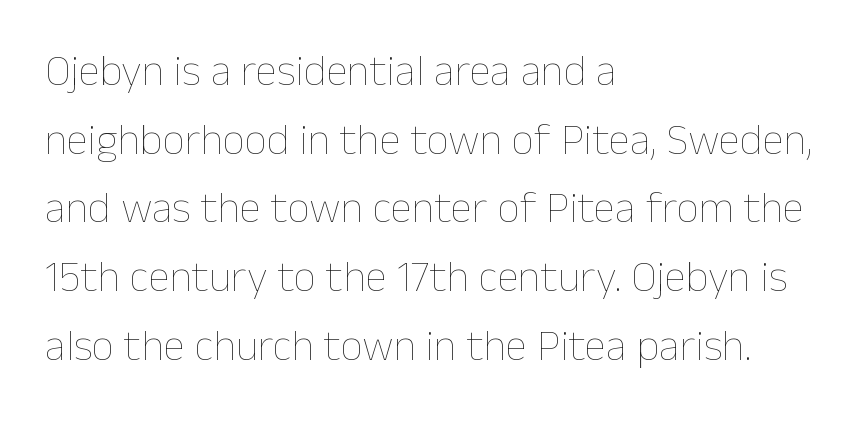
Q: Is the text bold? A: No.
Q: Is the text italic (slanted)? A: No, it is upright.
Q: Is the text underlined? A: No.
Q: How is the paragraph aligned? A: Left-aligned.
Q: Is the spacing between letters normal or unusually wide? A: Normal.
Q: Is the spacing between lines tight, normal or loose? A: Normal.
Q: Width (condensed, normal, or wide)? A: Normal.
Q: Stroke contrast? A: Low.
Q: x-height? A: Medium.
Q: Monospaced? A: No.
